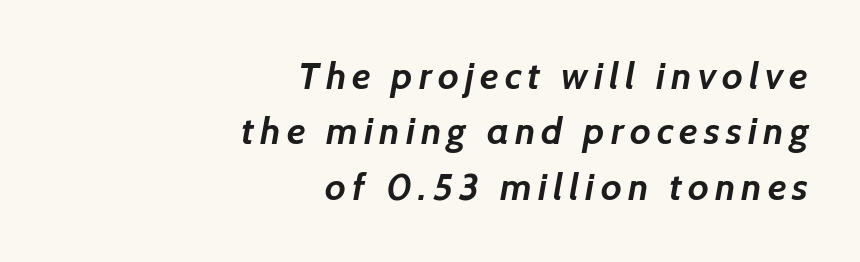
The image shows 38 px semibold sans-serif type; set right-aligned, normal line spacing (1.46x), not underlined; low stroke contrast and a medium x-height.
